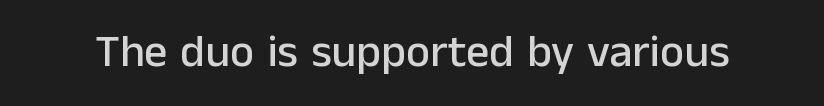
The image shows 46 px sans-serif type, upright; set normal letter spacing, not underlined; low stroke contrast and a medium x-height.
